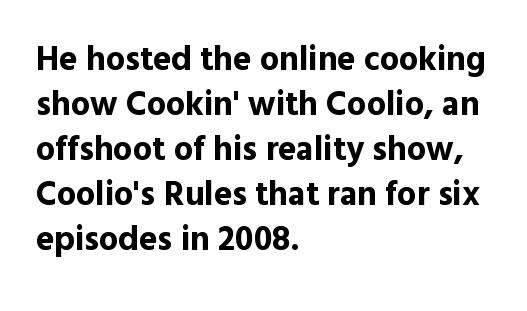
{"serif": "no", "italic": "no", "bold": "yes", "weight": "bold", "width": "normal", "x_height": "medium", "monospaced": "no", "underline": "no", "align": "left", "line_spacing": "normal", "line_spacing_ratio": 1.32, "letter_spacing": "normal", "letter_spacing_em": 0.0, "glyph_px": 34}
